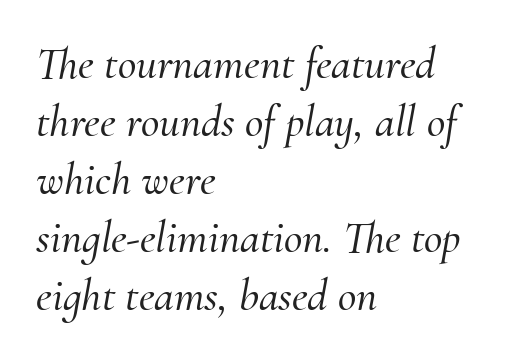
Letters rest on an invisible, unmarked baseline. There is no visible air inserted between adjacent glyphs. The passage is arranged the way most books set body copy — flush left. A typesetter would call this proportional, since set widths differ per character.
